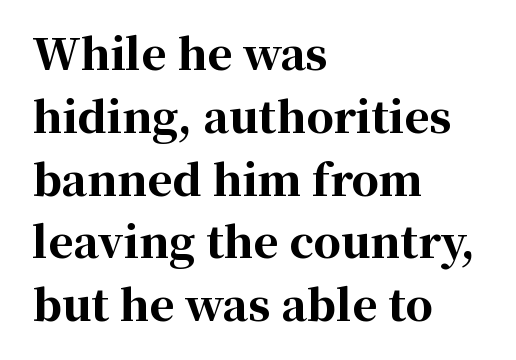
Compared with a centered layout, this one pins lines to the left instead. Beneath every word, the page is bare. These lines are rendered in a variable-pitch font. These lines keep a tight, regular rhythm from letter to letter. In terms of letterform style, serifs are clearly present. Summary of vertical rhythm: regular, with standard interline spacing.
